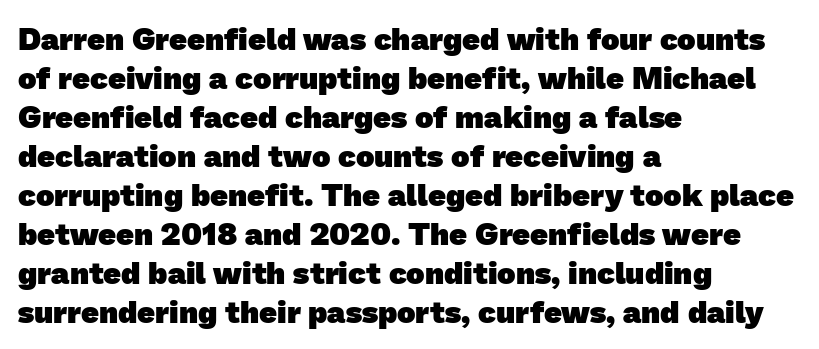
Q: Is the text bold? A: Yes.
Q: Is the typeface a serif or a sans-serif typeface? A: Sans-serif.
Q: Is the text underlined? A: No.
Q: How is the paragraph aligned? A: Left-aligned.
Q: Is the spacing between letters normal or unusually wide? A: Normal.
Q: Is the spacing between lines tight, normal or loose? A: Normal.
Q: Width (condensed, normal, or wide)? A: Normal.
Q: Stroke contrast? A: Low.
Q: x-height? A: Medium.
Q: Monospaced? A: No.
